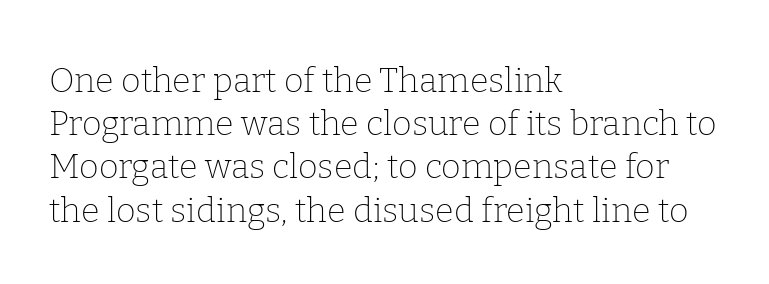
The image shows 34 px thin serif type, upright; set left-aligned, normal line spacing (1.27x), normal letter spacing, not underlined; low stroke contrast and a medium x-height.
